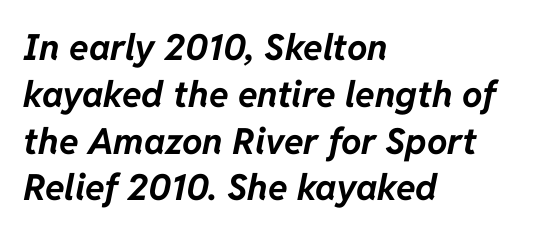
The rendering uses natural spacing where letterforms have individual widths. Honestly, there is no underline to notice here at all. Letter spacing: default. The ragged edge is on the right, which tells us the setting is flush left. These lines carry a lot of weight — the face is fully bold.
